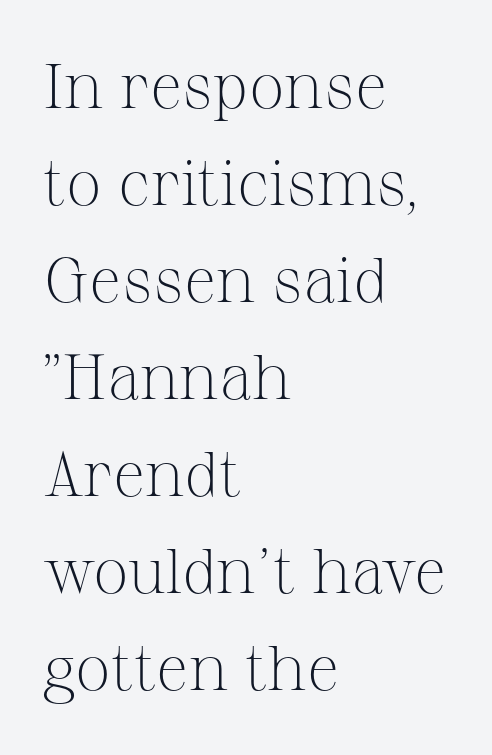
Q: Is the text bold? A: No.
Q: Is the text italic (slanted)? A: No, it is upright.
Q: Is the typeface a serif or a sans-serif typeface? A: Serif.
Q: Is the text underlined? A: No.
Q: How is the paragraph aligned? A: Left-aligned.
Q: Is the spacing between letters normal or unusually wide? A: Normal.
Q: Is the spacing between lines tight, normal or loose? A: Normal.
Q: Width (condensed, normal, or wide)? A: Normal.
Q: Stroke contrast? A: Medium.
Q: x-height? A: Medium.
Q: Monospaced? A: No.
